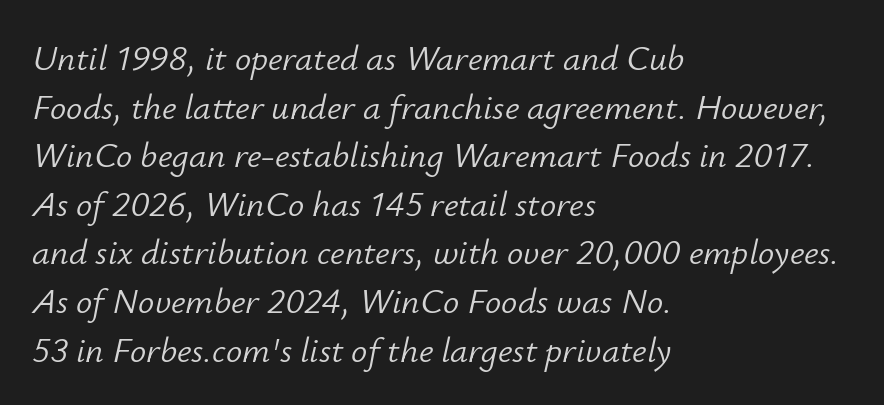
Unbolded letterforms with no extra heft. This block has exactly the height ordinary leading produces. Descender tails drop into unmarked territory. An italicized treatment has been applied to the whole sample. Where is the straight margin? On the left. Think of a printed novel: that variable character pitch is what you see here.
